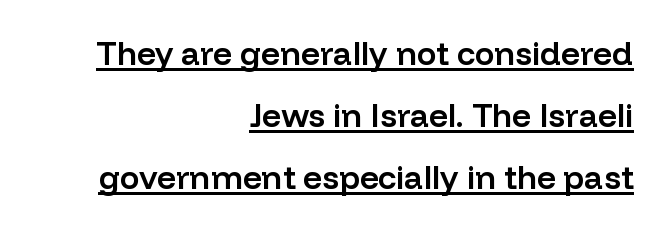
The image shows 33 px semibold sans-serif type, upright; set right-aligned, line spacing 1.88x, normal letter spacing, underlined; low stroke contrast and a medium x-height.
